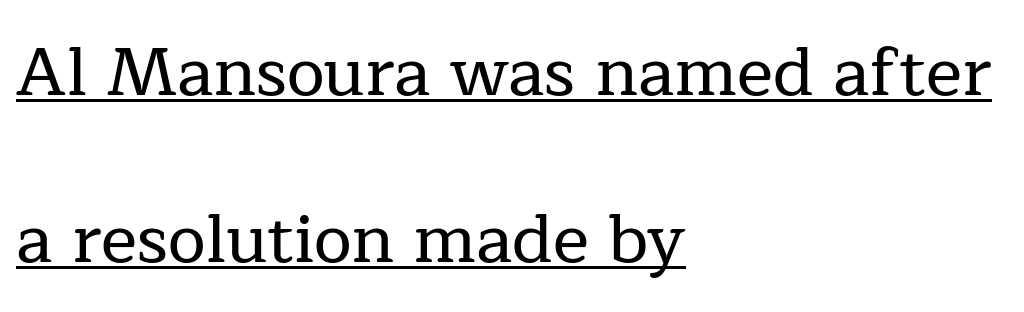
{"serif": "yes", "italic": "no", "width": "normal", "stroke_contrast": "low", "x_height": "medium", "monospaced": "no", "underline": "yes", "align": "left", "line_spacing": "loose", "line_spacing_ratio": 2.45, "letter_spacing": "normal", "letter_spacing_em": 0.0, "glyph_px": 68}
